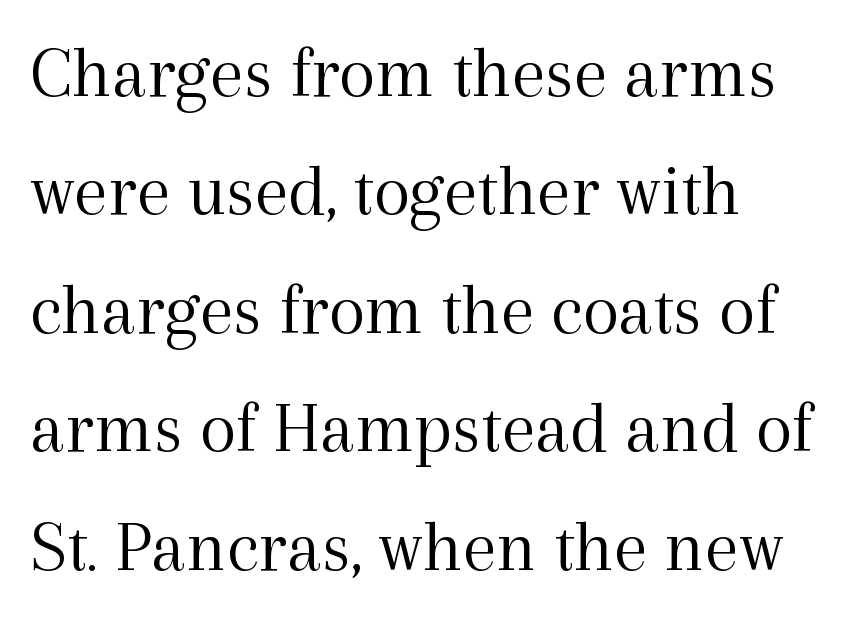
{"serif": "yes", "italic": "no", "bold": "no", "weight": "light", "width": "normal", "x_height": "medium", "monospaced": "no", "underline": "no", "line_spacing": "normal", "line_spacing_ratio": 1.58, "letter_spacing": "normal", "letter_spacing_em": 0.0, "glyph_px": 75}
